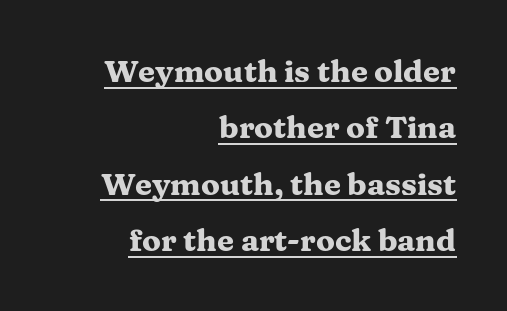
The image shows 31 px heavy, wide serif type, upright; set right-aligned, line spacing 1.82x, normal letter spacing, underlined; medium stroke contrast and a medium x-height.
